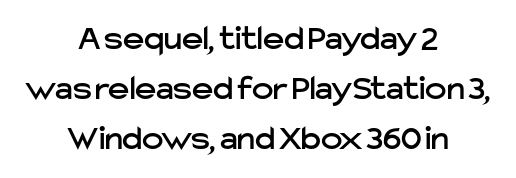
The block of text has a typical density, with ordinary space between rows. The axis of the letterforms is exactly vertical. Think of a printed novel: that variable character pitch is what you see here. The rag falls on both sides of this text block equally. Decoration check: the copy has no underline.
